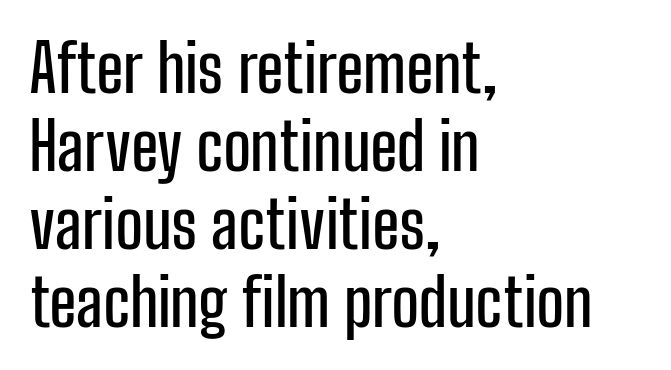
Q: Is the text italic (slanted)? A: No, it is upright.
Q: Is the typeface a serif or a sans-serif typeface? A: Sans-serif.
Q: Is the text underlined? A: No.
Q: How is the paragraph aligned? A: Left-aligned.
Q: Is the spacing between letters normal or unusually wide? A: Normal.
Q: Width (condensed, normal, or wide)? A: Condensed.
Q: Stroke contrast? A: Low.
Q: x-height? A: Medium.
Q: Monospaced? A: No.
